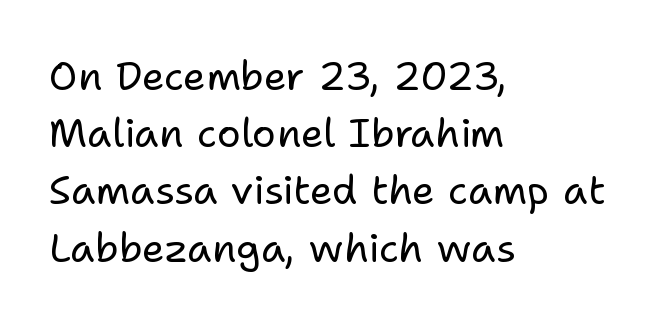
The image shows 40 px regular-weight sans-serif type, upright; set left-aligned, normal line spacing (1.43x), normal letter spacing, not underlined; low stroke contrast and a medium x-height.
